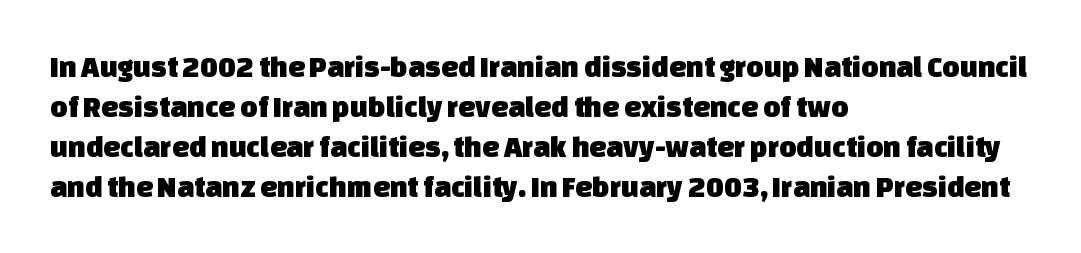
Q: Is the typeface a serif or a sans-serif typeface? A: Sans-serif.
Q: Is the text underlined? A: No.
Q: How is the paragraph aligned? A: Left-aligned.
Q: Is the spacing between letters normal or unusually wide? A: Normal.
Q: Is the spacing between lines tight, normal or loose? A: Normal.
Q: Width (condensed, normal, or wide)? A: Normal.
Q: Stroke contrast? A: Low.
Q: x-height? A: Large.
Q: Monospaced? A: No.
